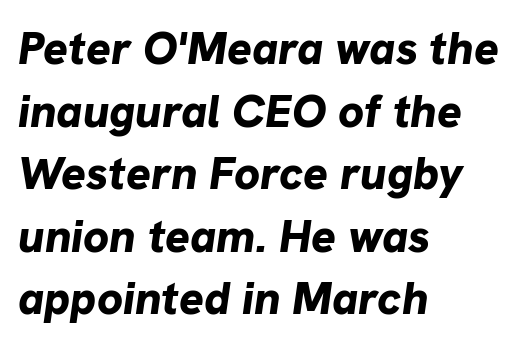
The image shows 46 px bold type, italic (leaning right); set left-aligned, normal line spacing (1.36x), normal letter spacing, not underlined; low stroke contrast and a medium x-height.
